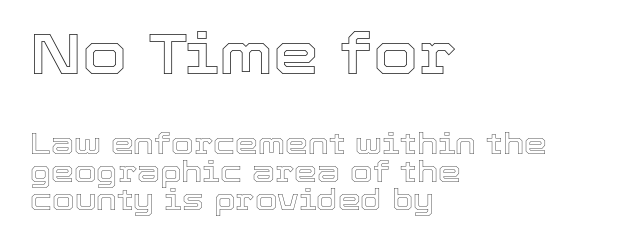
The rendering uses natural spacing where letterforms have individual widths. Honestly, the letter spacing is just normal — you wouldn't notice it. Designer's note — italics off, roman on. The baseline area is clear. Compared with a centered layout, this one pins lines to the left instead. The earlier block is typeset at a bigger size than the later block.
